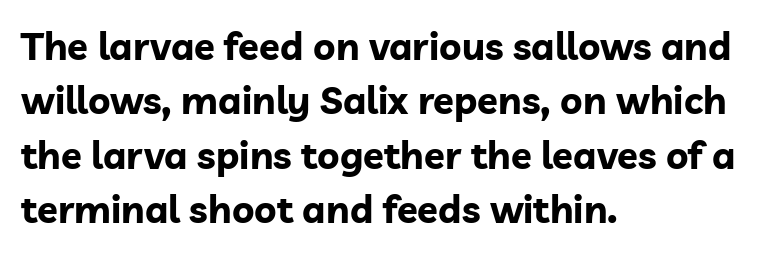
Note the varied advance widths — an 'i' is clearly narrower than an 'm'. The passage is arranged the way most books set body copy — flush left. You can tell from the bare stems that sans-serif type was used. Characters remain perfectly vertical along every line.
